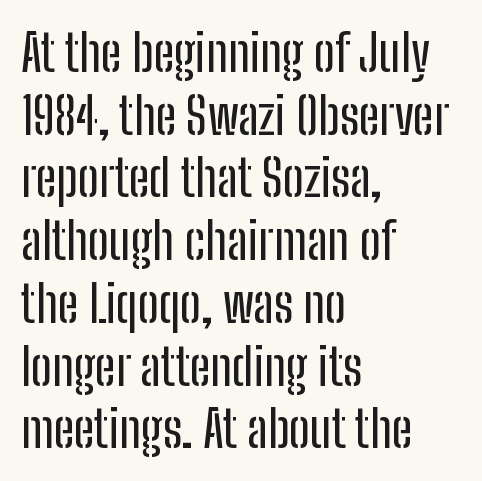
In terms of letterspacing, this is plain default setting. A typesetter would mark this as roman, not italic. Check where the strokes stop: nothing finishes them off — pure sans. Reading down the block, your eye returns to a fixed left position each line. The passage shown is not underscored anywhere.
